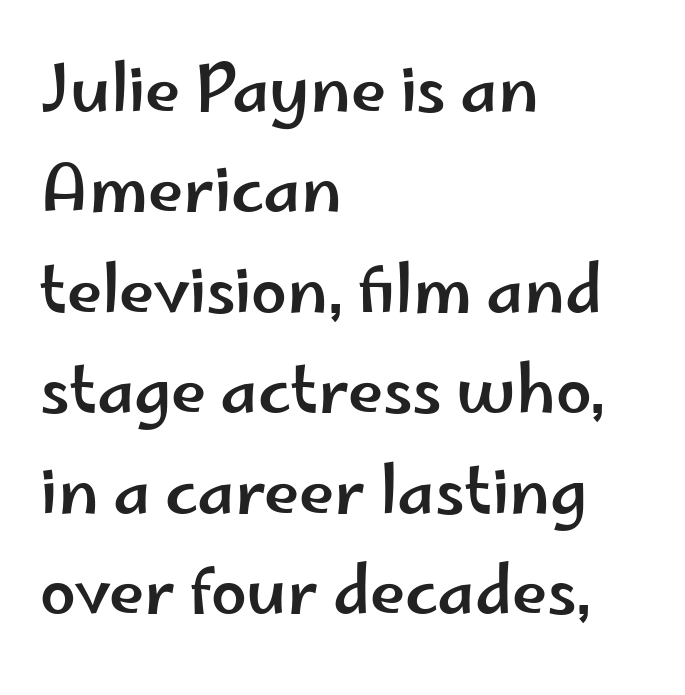
Q: Is the text italic (slanted)? A: No, it is upright.
Q: Is the typeface a serif or a sans-serif typeface? A: Sans-serif.
Q: Is the text underlined? A: No.
Q: How is the paragraph aligned? A: Left-aligned.
Q: Is the spacing between letters normal or unusually wide? A: Normal.
Q: Is the spacing between lines tight, normal or loose? A: Normal.
Q: Width (condensed, normal, or wide)? A: Wide.
Q: Stroke contrast? A: Low.
Q: x-height? A: Small.
Q: Monospaced? A: No.
